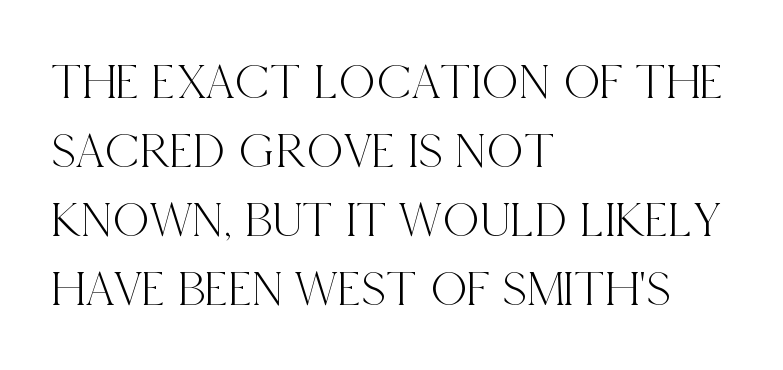
The image shows 51 px condensed serif type, upright; set left-aligned, normal line spacing (1.35x), normal letter spacing, not underlined; a large x-height.
